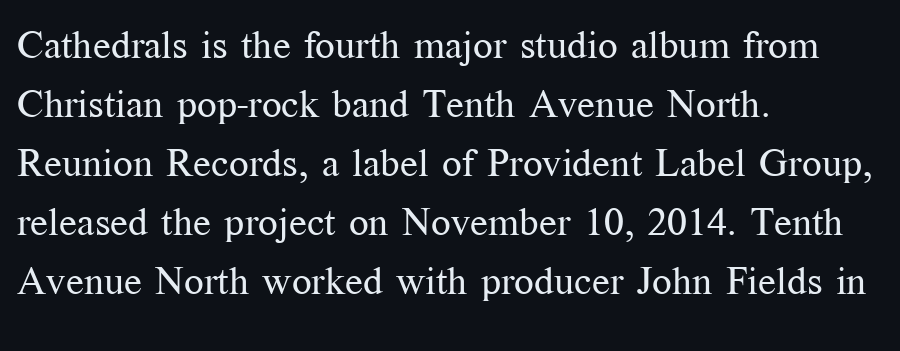
Looks like regular typesetting: each glyph gets only the width it needs. The area under the type is left untouched. The axis of the letterforms is exactly vertical. The designer went with a serif here, giving each stem small feet. Line spacing here is normal. The cut favours lightness, reaching ordinary text weight at its darkest.
